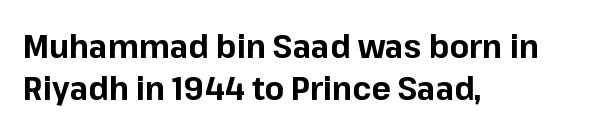
The image shows 32 px bold sans-serif type, upright; set left-aligned, normal line spacing (1.31x), normal letter spacing, not underlined; low stroke contrast and a medium x-height.
